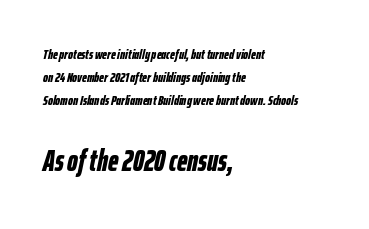
Q: Is the text bold? A: Yes.
Q: Is the text italic (slanted)? A: Yes, it leans right by about 12 degrees.
Q: Is the text underlined? A: No.
Q: How is the paragraph aligned? A: Left-aligned.
Q: Is the spacing between letters normal or unusually wide? A: Normal.
Q: Is the spacing between lines tight, normal or loose? A: Normal.
Q: Which block of text is set in a larger size, the first (top) or the second (bottom)? A: The second (bottom) one.
Q: Width (condensed, normal, or wide)? A: Condensed.
Q: Stroke contrast? A: Low.
Q: x-height? A: Medium.
Q: Monospaced? A: No.
